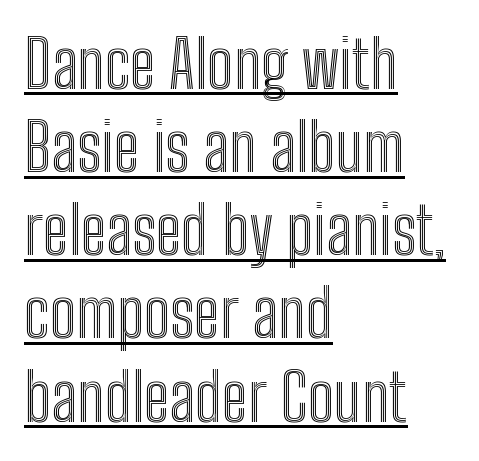
The rag falls on the right side of this text block. Looks like regular typesetting: each glyph gets only the width it needs. Look at the tracking — it's just the regular setting, nothing added. Underlining? Definitely there.
